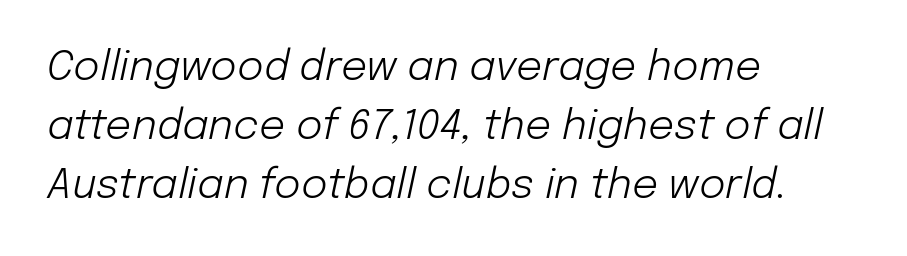
The image shows 41 px light type, italic (leaning right); set left-aligned, normal line spacing (1.44x), normal letter spacing, not underlined; low stroke contrast and a medium x-height.
